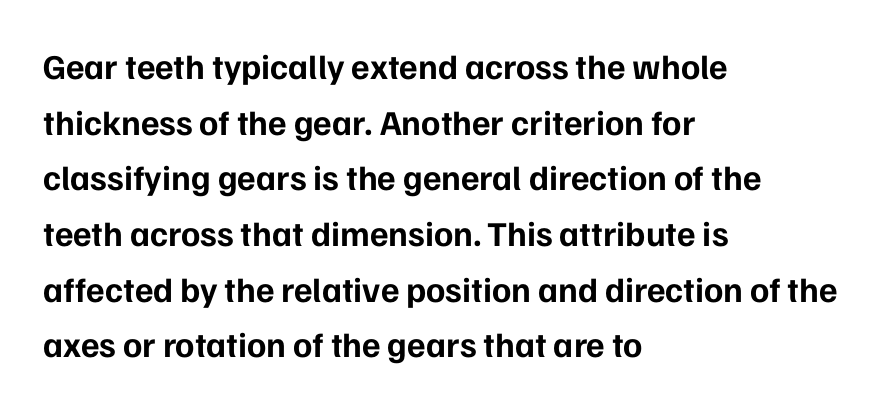
{"serif": "no", "italic": "no", "bold": "yes", "weight": "bold", "width": "normal", "stroke_contrast": "low", "x_height": "medium", "monospaced": "no", "underline": "no", "align": "left", "line_spacing": "normal", "line_spacing_ratio": 1.59, "letter_spacing": "normal", "letter_spacing_em": 0.0, "glyph_px": 35}
